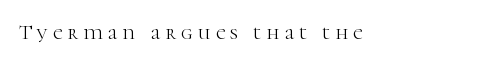
The image shows 21 px text type, upright; set left-aligned, unusually wide letter spacing (+0.24 em), not underlined.
